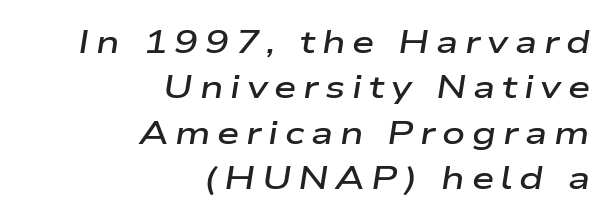
{"italic": "yes", "lean": "right", "slant_degrees": 9, "bold": "semi", "weight": "semibold", "width": "wide", "stroke_contrast": "low", "x_height": "medium", "monospaced": "no", "underline": "no", "align": "right", "line_spacing": "normal", "line_spacing_ratio": 1.42, "letter_spacing": "wide", "letter_spacing_em": 0.21, "glyph_px": 32}
